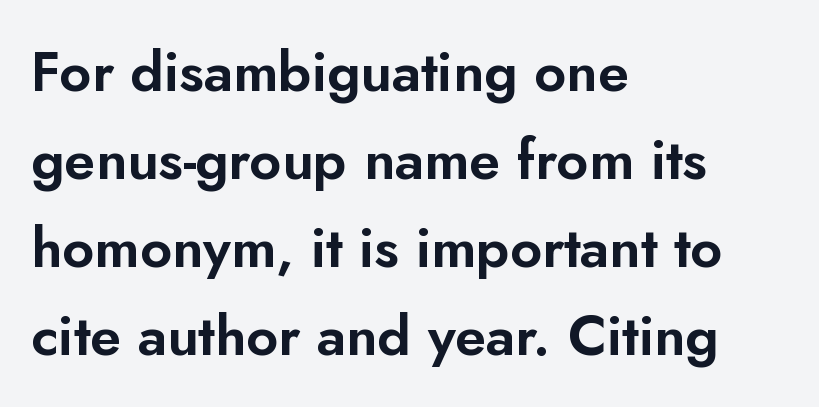
Q: Is the text italic (slanted)? A: No, it is upright.
Q: Is the typeface a serif or a sans-serif typeface? A: Sans-serif.
Q: Is the text underlined? A: No.
Q: How is the paragraph aligned? A: Left-aligned.
Q: Is the spacing between letters normal or unusually wide? A: Normal.
Q: Is the spacing between lines tight, normal or loose? A: Normal.
Q: Width (condensed, normal, or wide)? A: Normal.
Q: Stroke contrast? A: Low.
Q: x-height? A: Small.
Q: Monospaced? A: No.
